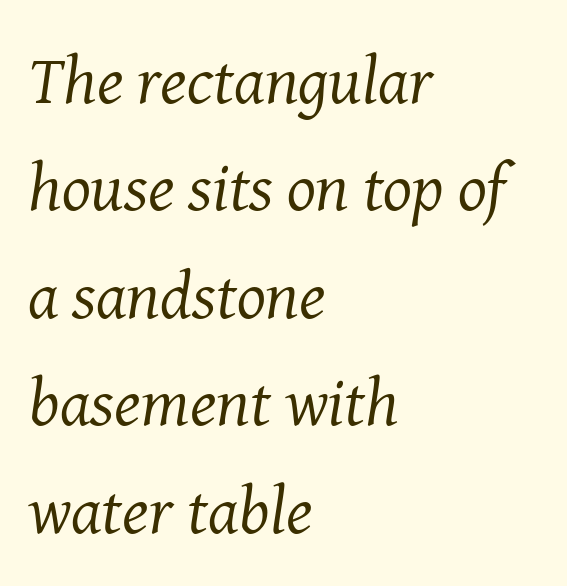
The rag falls on the right side of this text block. A typesetter would call this leading conventional body-copy spacing. The face used here is proportionally spaced, like ordinary book or web type. The foot of each line stays bare and open. Examine the stroke ends and you'll spot serifs.
